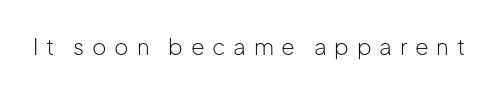
Q: Is the text bold? A: No.
Q: Is the text italic (slanted)? A: No, it is upright.
Q: Is the text underlined? A: No.
Q: Is the spacing between letters normal or unusually wide? A: Unusually wide.
